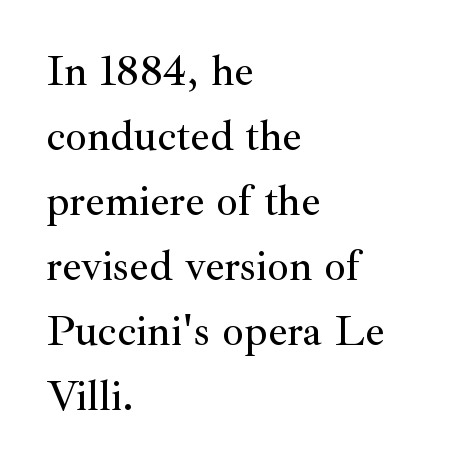
Caption: standard tracking, unaltered. Each letter keeps its own natural width here, so spacing adapts to shape. Italic? Not at all — the glyphs are vertical. Examine the stroke ends and you'll spot serifs. Every row of glyphs begins at an identical x-position on the left.
